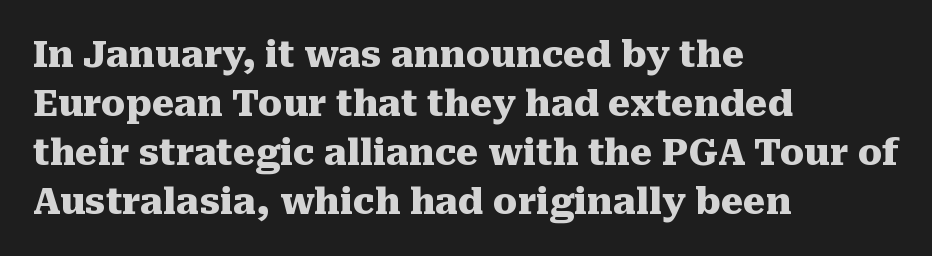
The image shows 36 px heavy serif type, upright; set left-aligned, normal line spacing (1.36x), normal letter spacing, not underlined; medium stroke contrast and a medium x-height.
